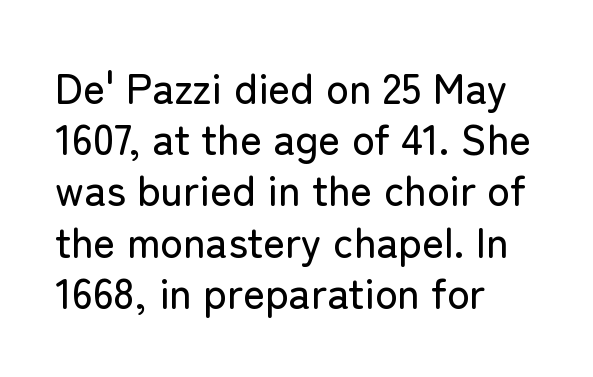
The letters advance in unequal steps, a hallmark of proportional type. Letter spacing: default. A clean baseline with only descenders dipping below it. Ordinary non-slanted type is in use. Horizontal alignment here is leftward, the default for most running prose. The face used here is a sans, in the tradition of grotesques and geometrics.
